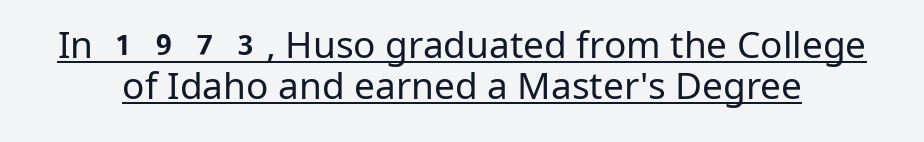
When letters stand straight like this, we call the style roman or upright. The gaps between neighbouring characters are ordinary and unremarkable. Has an underline been added? It has. The strokes carry an ordinary text weight at most.
